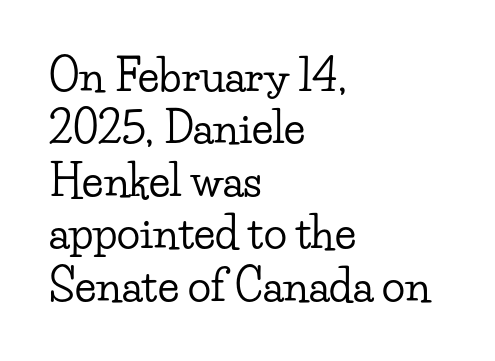
The image shows 43 px wide serif type, upright; set left-aligned, line spacing 1.22x, normal letter spacing, not underlined; low stroke contrast and a small x-height.
